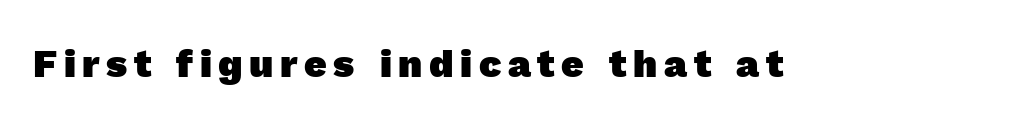
The image shows 39 px heavy sans-serif type; set not underlined; a medium x-height.
